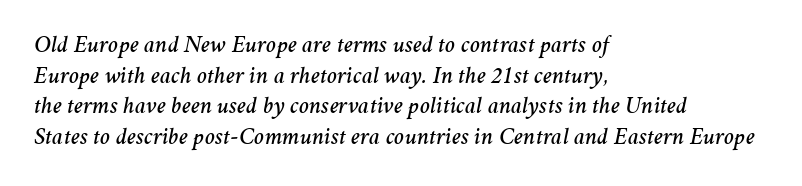
The image shows 24 px text type, italic (leaning right); set left-aligned, normal line spacing (1.28x), normal letter spacing, not underlined.
